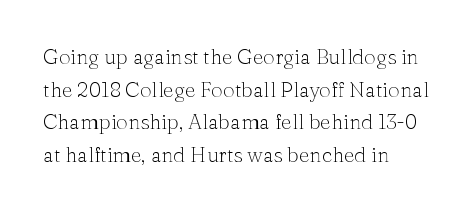
Q: Is the text bold? A: No.
Q: Is the text italic (slanted)? A: No, it is upright.
Q: Is the text underlined? A: No.
Q: How is the paragraph aligned? A: Left-aligned.
Q: Is the spacing between letters normal or unusually wide? A: Normal.
Q: Is the spacing between lines tight, normal or loose? A: Normal.
